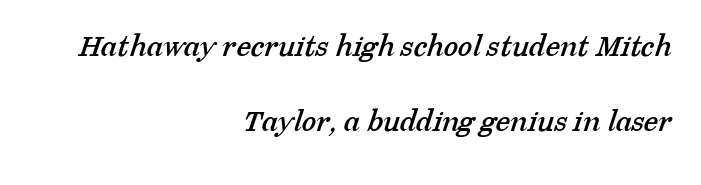
The image shows 33 px serif type; set right-aligned, loose line spacing (2.26x), normal letter spacing, not underlined; low stroke contrast and a medium x-height.
